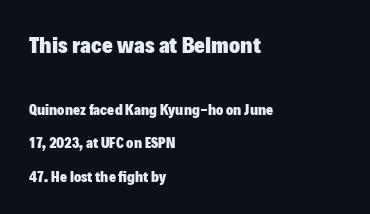
Rendered with straight, roman letterforms. How would I describe the line gaps? Wide and relaxed. Alignment: flush left. The face used here appears at its bigger size in the upper chunk. How are the letters spaced? Ordinarily, with no added tracking. Strong, thick strokes mark this as bold type.
